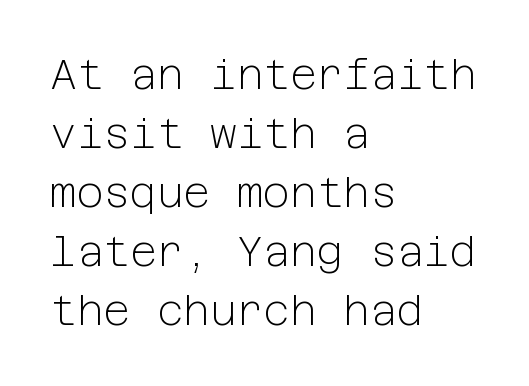
{"serif": "no", "italic": "no", "bold": "no", "weight": "light", "width": "normal", "stroke_contrast": "low", "x_height": "medium", "underline": "no", "align": "left", "line_spacing": "normal", "line_spacing_ratio": 1.44, "letter_spacing": "normal", "letter_spacing_em": 0.0, "glyph_px": 41}
